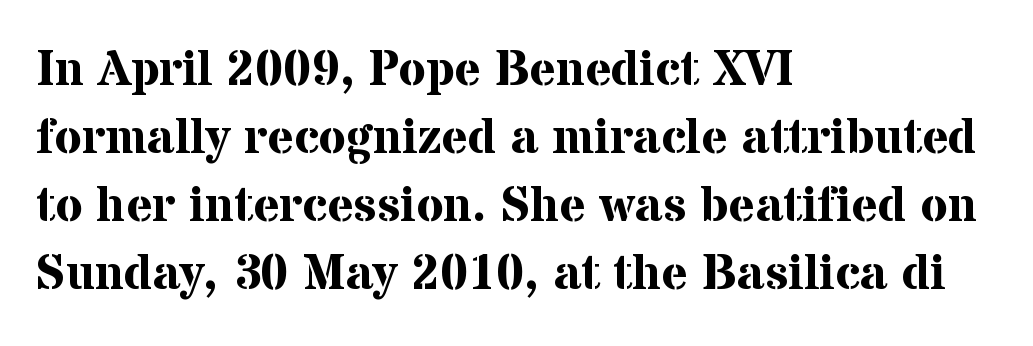
The image shows 50 px bold serif type, upright; set left-aligned, normal line spacing (1.36x), normal letter spacing, not underlined; medium stroke contrast and a medium x-height.
